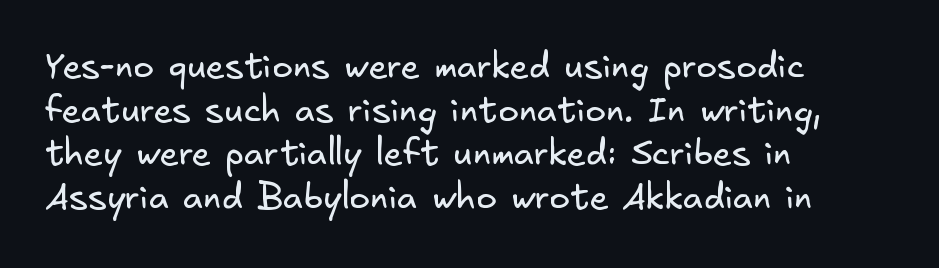
Alignment: flush left. The gap between lines stays unmarked. The line texture is even and compact thanks to regular tracking. A sans-serif font was chosen for this passage. The passage shown is not bold in any degree. Quick note: interline space is typical.
